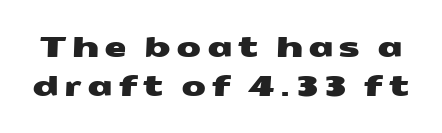
The image shows 29 px wide sans-serif type; set normal line spacing (1.36x), not underlined; medium stroke contrast and a medium x-height.
